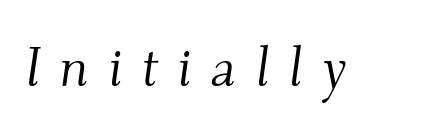
Q: Is the text bold? A: No.
Q: Is the text italic (slanted)? A: Yes, it leans right by about 9 degrees.
Q: Is the typeface a serif or a sans-serif typeface? A: Serif.
Q: Is the text underlined? A: No.
Q: Is the spacing between letters normal or unusually wide? A: Unusually wide.
Q: Width (condensed, normal, or wide)? A: Normal.
Q: Stroke contrast? A: Medium.
Q: x-height? A: Small.
Q: Monospaced? A: No.
